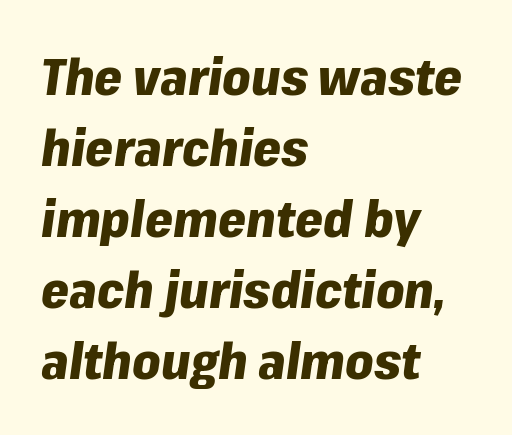
The image shows 50 px heavy type, italic (leaning right); set left-aligned, normal line spacing (1.42x), normal letter spacing, not underlined; low stroke contrast and a medium x-height.
